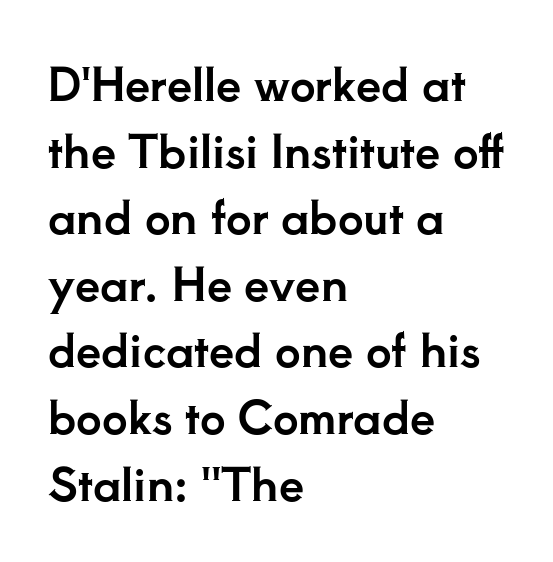
Font category for this specimen: serif. Do the characters align in a grid? No, the font is proportional. The leading is moderate, giving the passage an even texture. The string is rendered with underlining switched off. The font's upright variant was chosen for this text.
